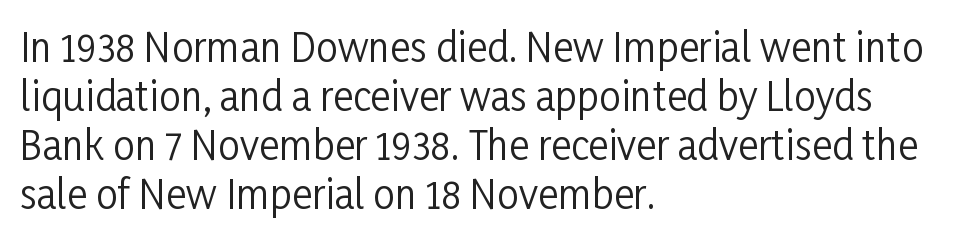
The image shows 39 px regular-weight, condensed sans-serif type, upright; set left-aligned, normal line spacing (1.26x), normal letter spacing, not underlined; low stroke contrast and a medium x-height.
